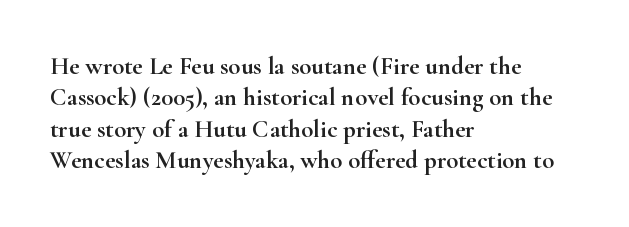
{"italic": "no", "underline": "no", "align": "left", "line_spacing": "normal", "line_spacing_ratio": 1.26, "letter_spacing": "normal", "letter_spacing_em": 0.0, "glyph_px": 25}
